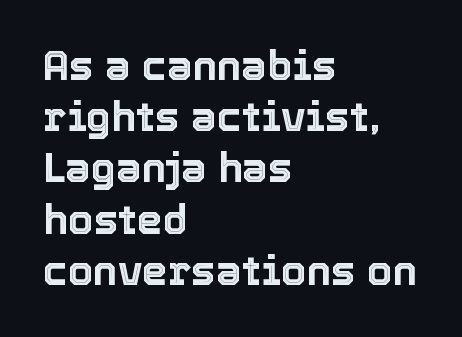
{"italic": "no", "width": "normal", "x_height": "medium", "monospaced": "no", "underline": "no", "align": "left", "line_spacing": "normal", "line_spacing_ratio": 1.25, "letter_spacing": "normal", "letter_spacing_em": 0.0, "glyph_px": 41}
